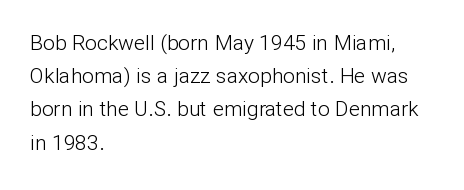
Q: Is the text bold? A: No.
Q: Is the text italic (slanted)? A: No, it is upright.
Q: Is the text underlined? A: No.
Q: How is the paragraph aligned? A: Left-aligned.
Q: Is the spacing between letters normal or unusually wide? A: Normal.
Q: Is the spacing between lines tight, normal or loose? A: Normal.
